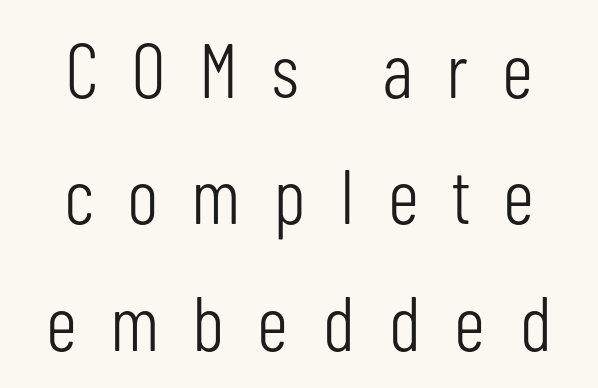
Classification — sans serif. The face used here is rendered with a markedly widened letterfit. Has an underline been added? It has not. The designer left line spacing at the default. Line starts and ends both wander, symmetrically.
